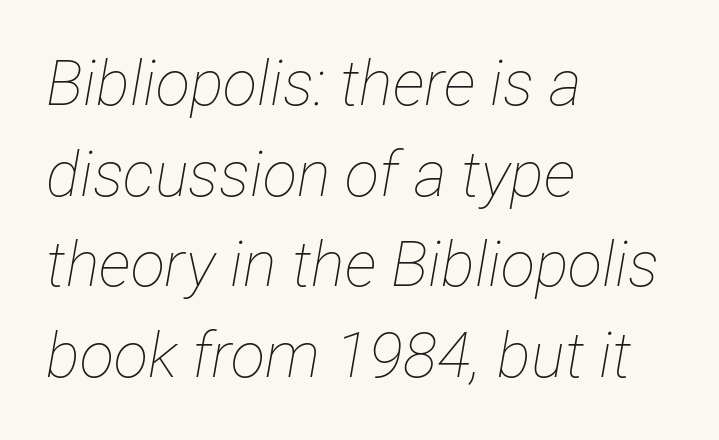
Baseline-to-baseline distance is the conventional proportion of letter height. Spacing between characters is what you'd get straight out of the box. The rendering applies a slant to the glyphs. Think standard paragraph weight, or any step lighter than that.
